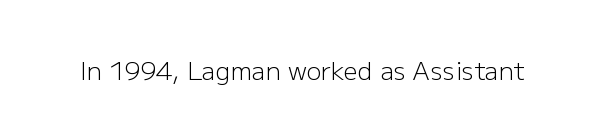
The rendering keeps characters at their native spacing. The font sits on the lighter half of the weight spectrum, regular included. Quick note: underline off. Is there any slant? The stems are plumb.
